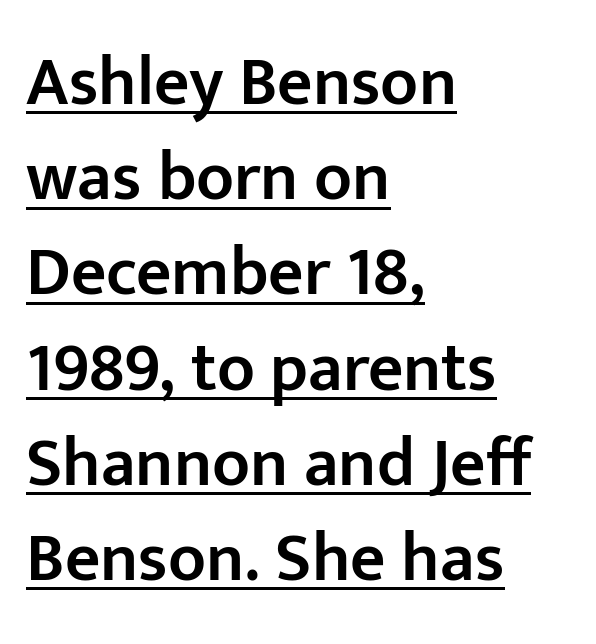
{"serif": "no", "italic": "no", "bold": "semi", "weight": "semibold", "width": "normal", "stroke_contrast": "low", "x_height": "medium", "monospaced": "no", "underline": "yes", "align": "left", "line_spacing": "normal", "line_spacing_ratio": 1.38, "letter_spacing": "normal", "letter_spacing_em": 0.0, "glyph_px": 69}
